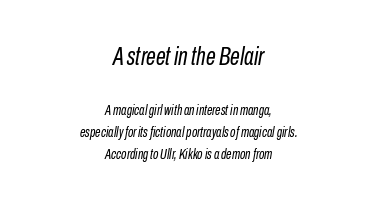
A clean baseline with only descenders dipping below it. Rendered with sloped, italic letterforms. Which chunk is bigger? The first one — the top block dwarfs the bottom. The rendering uses a moderate line-height, typical for paragraphs. Is the block centered? Yes — each line is placed symmetrically about the middle. This rendering leaves character spacing at its baseline value.
